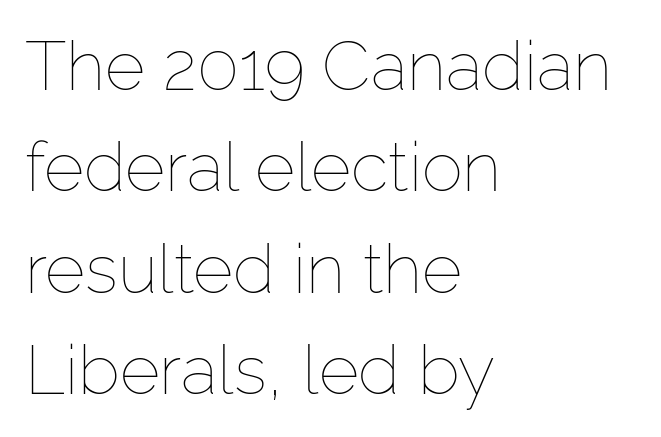
The image shows 69 px thin type, upright; set left-aligned, normal line spacing (1.47x), normal letter spacing, not underlined; low stroke contrast and a medium x-height.
